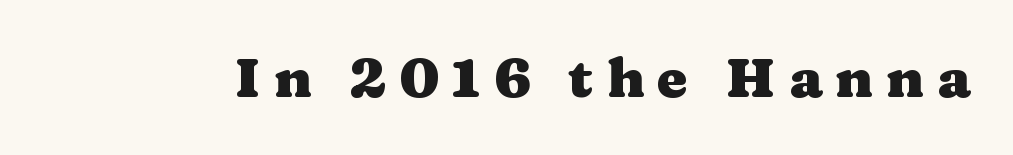
The image shows 55 px heavy, wide serif type, upright; set unusually wide letter spacing (+0.24 em), not underlined; medium stroke contrast and a medium x-height.
